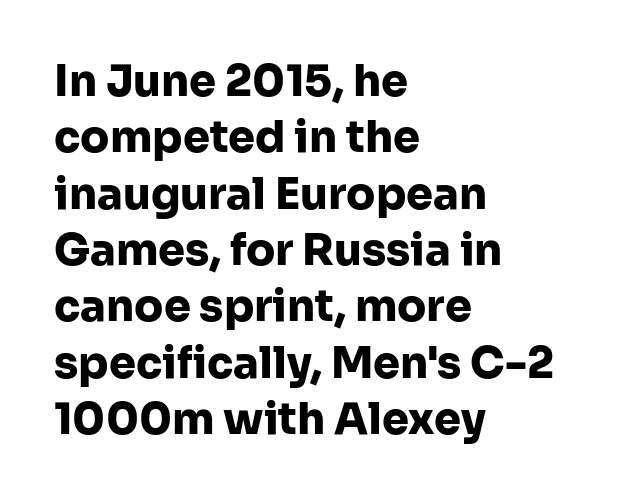
{"serif": "no", "italic": "no", "bold": "yes", "weight": "heavy", "width": "normal", "stroke_contrast": "low", "x_height": "medium", "monospaced": "no", "underline": "no", "align": "left", "line_spacing": "normal", "line_spacing_ratio": 1.31, "letter_spacing": "normal", "letter_spacing_em": 0.0, "glyph_px": 43}
